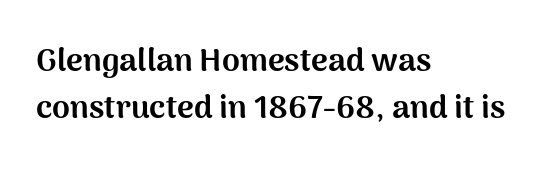
In terms of posture, this sample is upright. Proportional: the letters do not fall into vertical columns. Descenders are the only things crossing below the line. The passage is arranged the way most books set body copy — flush left. Quick note: interline space is typical. You could call the tracking neutral — neither tight nor loose.
